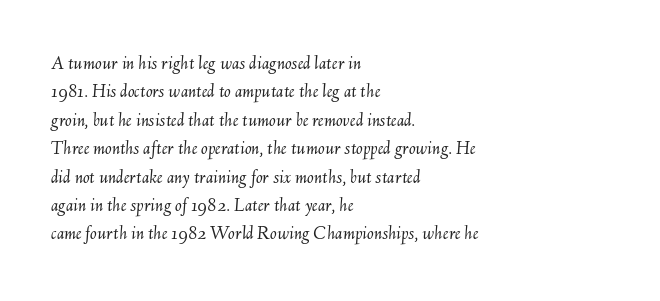
The image shows 20 px text type, italic (leaning right); set left-aligned, normal line spacing (1.42x), normal letter spacing, not underlined.
